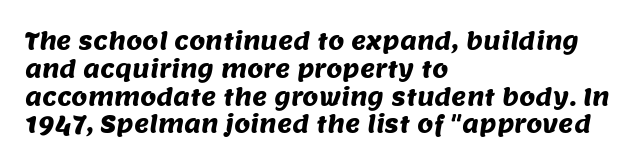
The letters sit at their default tracking, neither squeezed nor spread. Descenders hang freely into open space. These lines are set flush left with a ragged right edge.
